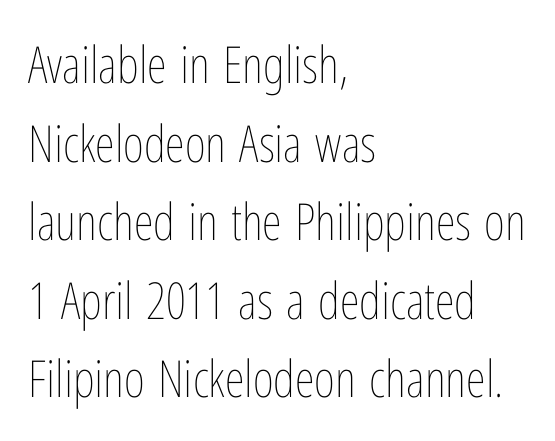
Q: Is the text bold? A: No.
Q: Is the text italic (slanted)? A: No, it is upright.
Q: Is the text underlined? A: No.
Q: How is the paragraph aligned? A: Left-aligned.
Q: Is the spacing between letters normal or unusually wide? A: Normal.
Q: Is the spacing between lines tight, normal or loose? A: Normal.
Q: Width (condensed, normal, or wide)? A: Condensed.
Q: Stroke contrast? A: Low.
Q: x-height? A: Medium.
Q: Monospaced? A: No.
